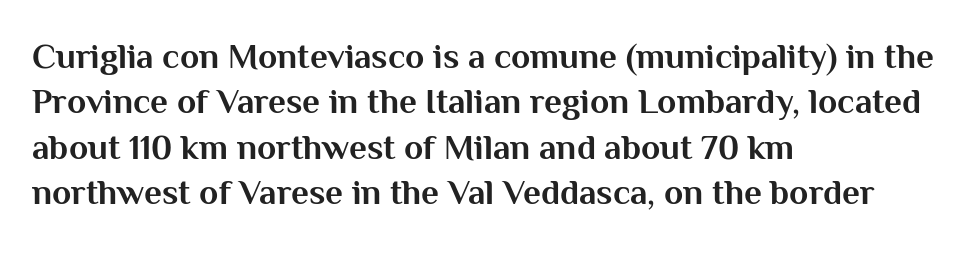
{"serif": "no", "italic": "no", "bold": "yes", "weight": "bold", "width": "normal", "stroke_contrast": "medium", "x_height": "medium", "monospaced": "no", "underline": "no", "align": "left", "line_spacing": "normal", "line_spacing_ratio": 1.3, "letter_spacing": "normal", "letter_spacing_em": 0.0, "glyph_px": 35}
